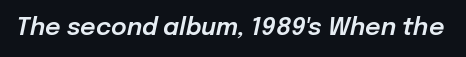
Is the letter spacing exaggerated? No — it looks like the ordinary default. The words here are not underlined. Every character sits at an angle, as italics do.
